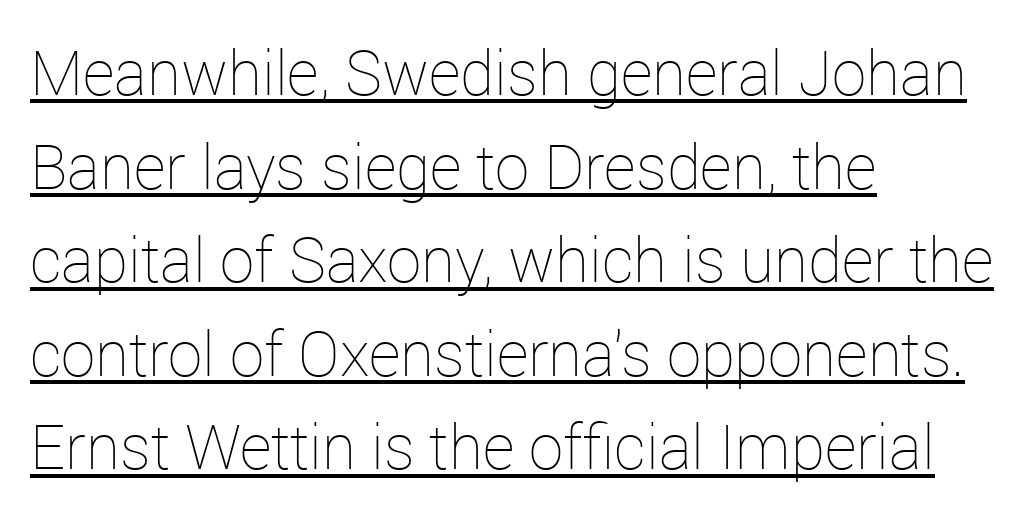
Q: Is the text bold? A: No.
Q: Is the text italic (slanted)? A: No, it is upright.
Q: Is the text underlined? A: Yes.
Q: How is the paragraph aligned? A: Left-aligned.
Q: Is the spacing between letters normal or unusually wide? A: Normal.
Q: Is the spacing between lines tight, normal or loose? A: Normal.
Q: Width (condensed, normal, or wide)? A: Normal.
Q: Stroke contrast? A: Low.
Q: x-height? A: Medium.
Q: Monospaced? A: No.
